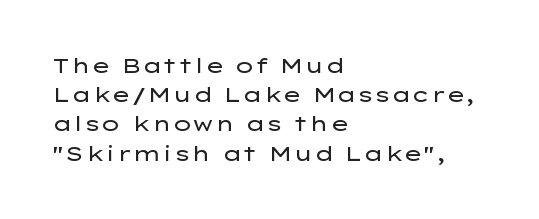
{"italic": "no", "bold": "no", "underline": "no", "align": "left", "line_spacing": "normal", "line_spacing_ratio": 1.39, "letter_spacing": "normal", "letter_spacing_em": 0.0, "glyph_px": 21}
